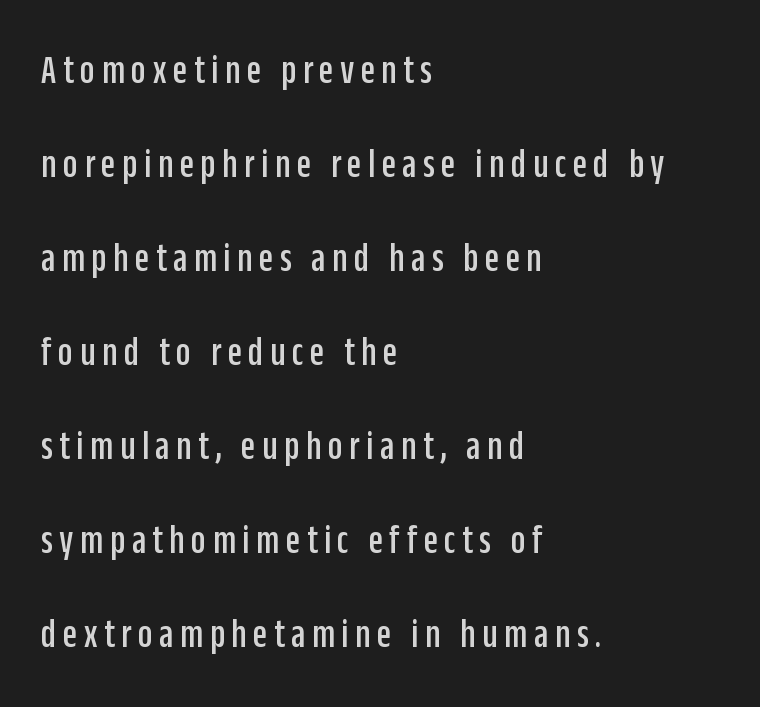
The image shows 42 px condensed sans-serif type, upright; set left-aligned, loose line spacing (2.24x), not underlined; low stroke contrast and a large x-height.
